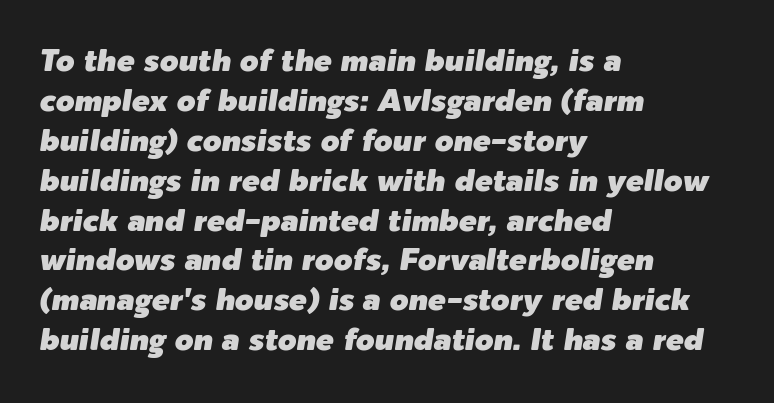
Q: Is the text italic (slanted)? A: Yes, it leans right by about 9 degrees.
Q: Is the text underlined? A: No.
Q: How is the paragraph aligned? A: Left-aligned.
Q: Is the spacing between letters normal or unusually wide? A: Normal.
Q: Is the spacing between lines tight, normal or loose? A: Normal.
Q: Width (condensed, normal, or wide)? A: Normal.
Q: Stroke contrast? A: Low.
Q: x-height? A: Medium.
Q: Monospaced? A: No.
